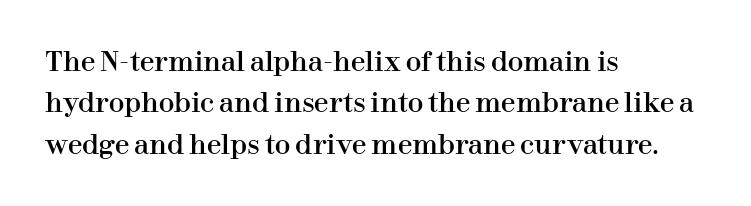
Q: Is the text italic (slanted)? A: No, it is upright.
Q: Is the text underlined? A: No.
Q: How is the paragraph aligned? A: Left-aligned.
Q: Is the spacing between letters normal or unusually wide? A: Normal.
Q: Is the spacing between lines tight, normal or loose? A: Normal.
